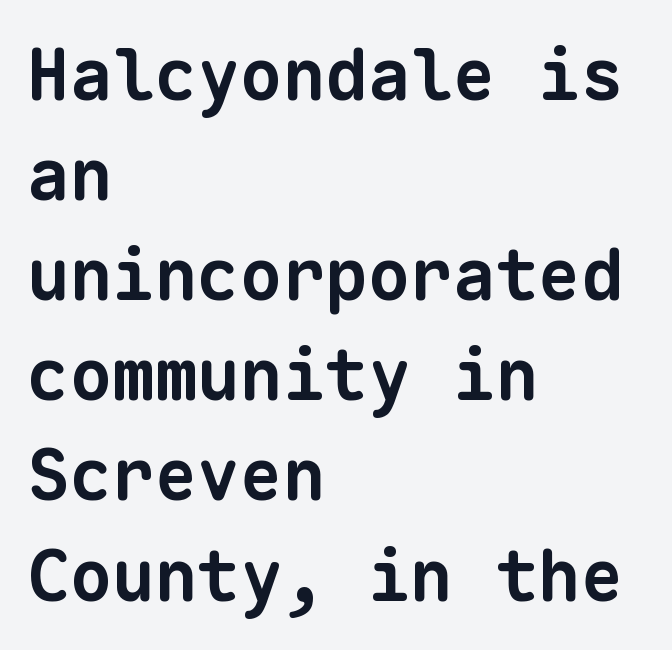
Line spacing here is normal. The rendering shows plain stroke endings on the letterforms — a sans-serif design. These lines are set flush left with a ragged right edge. The passage shown has conventional tracking throughout. The area under the type is left untouched.
